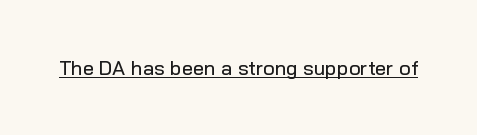
{"italic": "no", "underline": "yes", "letter_spacing": "normal", "letter_spacing_em": 0.0, "glyph_px": 20}
